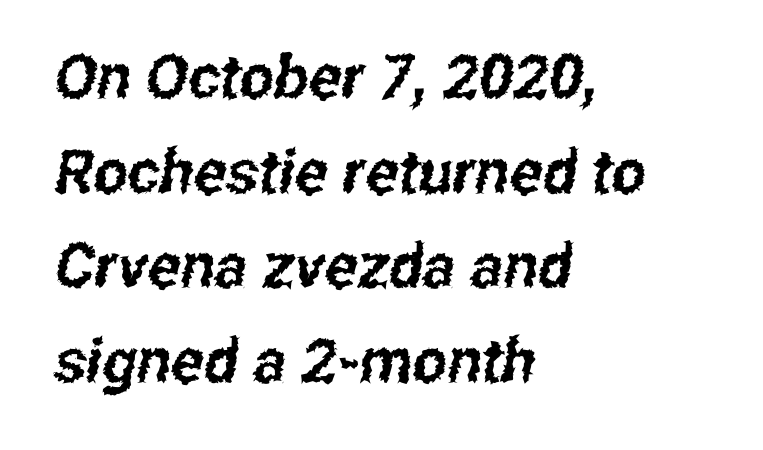
Is this a sans? Yes — the strokes have no serifs. Unmarked baselines from the first word to the last. Normally led — the rows are evenly, conventionally spaced. This sample uses plain, unmodified letter spacing. This sample has the flowing, uneven cadence of proportional lettering. The rag falls on the right side of this text block.
